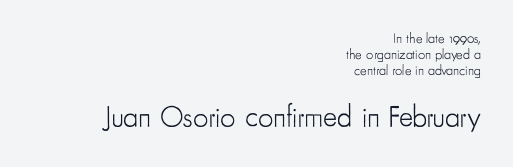
The image shows 30 px light, condensed sans-serif type, upright; set right-aligned, tight line spacing (1.14x), normal letter spacing, not underlined; the second (bottom) block is 2.14x larger; low stroke contrast and a small x-height.
